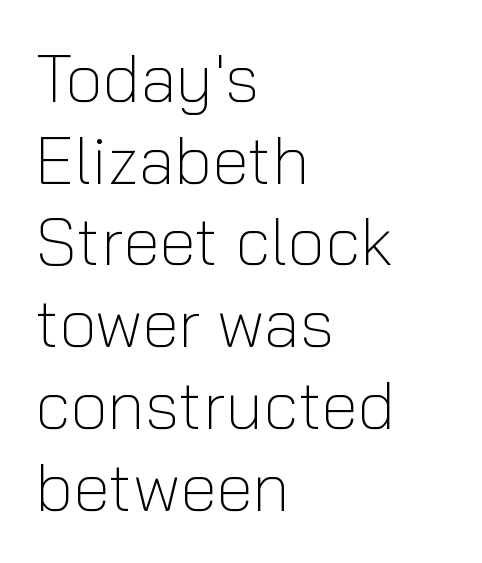
Q: Is the text bold? A: No.
Q: Is the text italic (slanted)? A: No, it is upright.
Q: Is the typeface a serif or a sans-serif typeface? A: Sans-serif.
Q: Is the text underlined? A: No.
Q: How is the paragraph aligned? A: Left-aligned.
Q: Is the spacing between letters normal or unusually wide? A: Normal.
Q: Width (condensed, normal, or wide)? A: Normal.
Q: Stroke contrast? A: Low.
Q: x-height? A: Medium.
Q: Monospaced? A: No.
